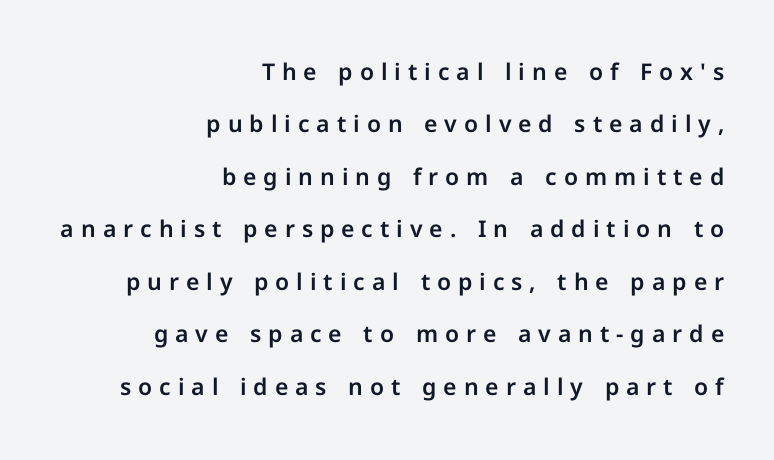
Q: Is the text italic (slanted)? A: No, it is upright.
Q: Is the text underlined? A: No.
Q: How is the paragraph aligned? A: Right-aligned.
Q: Is the spacing between letters normal or unusually wide? A: Unusually wide.
Q: Is the spacing between lines tight, normal or loose? A: Loose.
